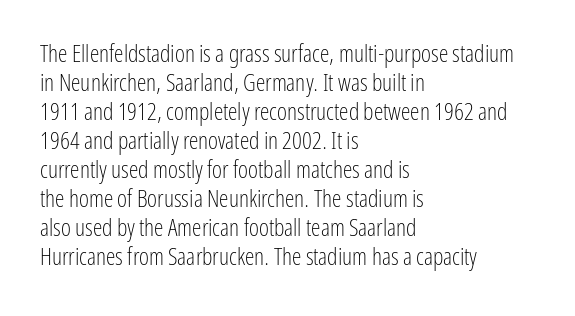
Q: Is the text bold? A: No.
Q: Is the text italic (slanted)? A: No, it is upright.
Q: Is the text underlined? A: No.
Q: How is the paragraph aligned? A: Left-aligned.
Q: Is the spacing between letters normal or unusually wide? A: Normal.
